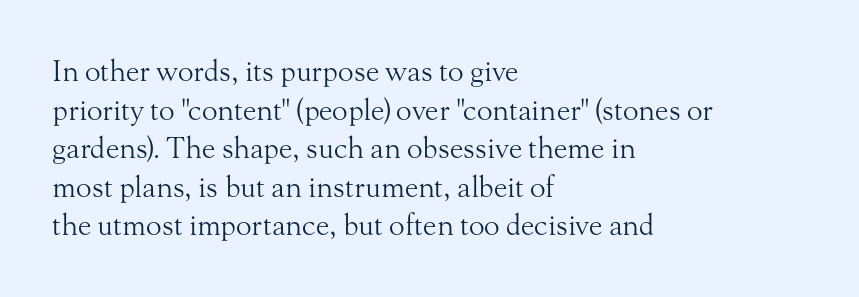
Q: Is the text bold? A: No.
Q: Is the text italic (slanted)? A: No, it is upright.
Q: Is the typeface a serif or a sans-serif typeface? A: Serif.
Q: Is the text underlined? A: No.
Q: How is the paragraph aligned? A: Left-aligned.
Q: Is the spacing between letters normal or unusually wide? A: Normal.
Q: Is the spacing between lines tight, normal or loose? A: Normal.
Q: Width (condensed, normal, or wide)? A: Normal.
Q: Stroke contrast? A: Medium.
Q: x-height? A: Small.
Q: Monospaced? A: No.
